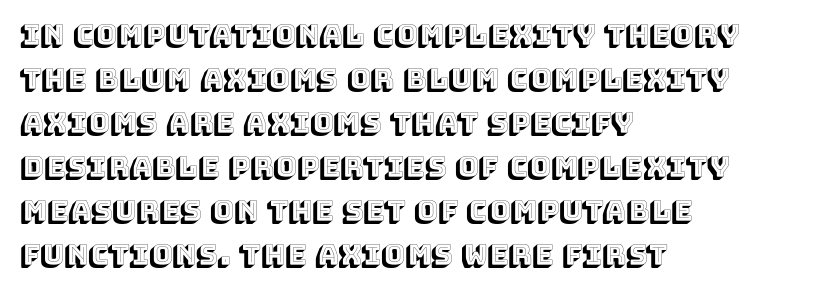
{"italic": "no", "width": "normal", "x_height": "large", "monospaced": "no", "underline": "no", "align": "left", "line_spacing": "normal", "line_spacing_ratio": 1.57, "letter_spacing": "normal", "letter_spacing_em": 0.0, "glyph_px": 28}
